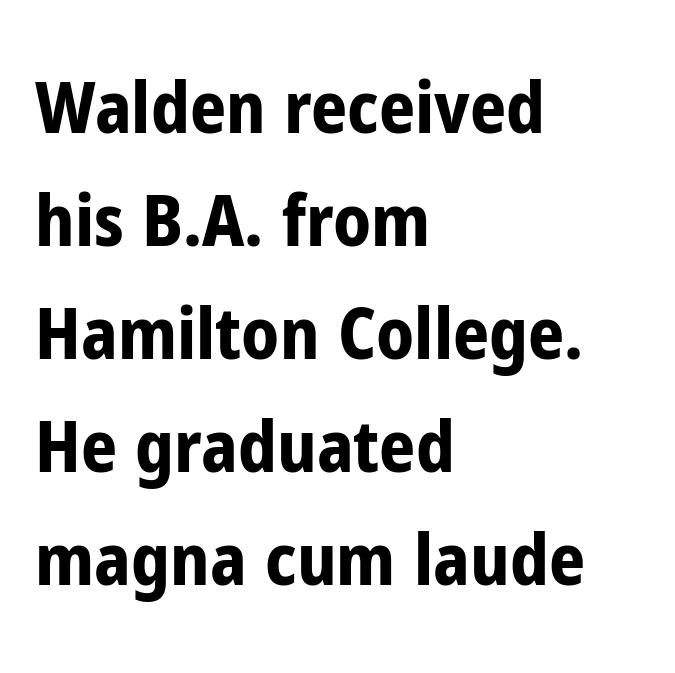
Just letters on the line, the space beneath them empty. The face used here is proportionally spaced, like ordinary book or web type. A normal amount of white space separates one row of letters from the next. Set as a true bold cut, around the 700 mark. A typesetter would label this face a sans. Horizontally, the lines are justified to the leading edge only.
